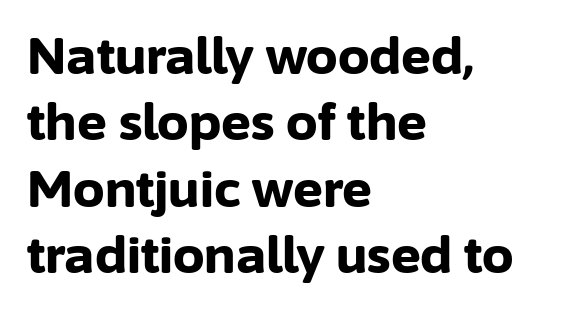
In terms of letterform style, serifs are entirely absent. The area under the type is left untouched. Rendered with straight, roman letterforms. Spacing verdict: proportional, widths tailored to each character. All the whitespace from short lines collects on the right. Nobody touched the tracking dial on this one.
